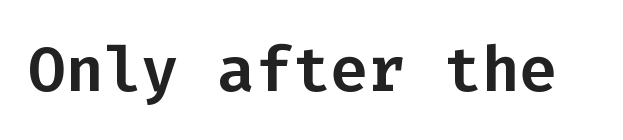
{"serif": "no", "italic": "no", "width": "normal", "stroke_contrast": "low", "x_height": "medium", "monospaced": "yes", "underline": "no", "letter_spacing": "normal", "letter_spacing_em": 0.0, "glyph_px": 63}
